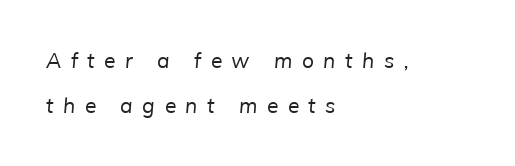
The image shows 21 px text type; set left-aligned, loose line spacing (2.16x), unusually wide letter spacing (+0.45 em), not underlined.
